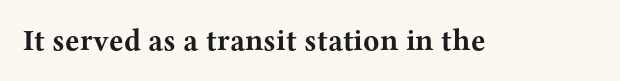
{"serif": "yes", "italic": "no", "bold": "yes", "weight": "bold", "width": "wide", "stroke_contrast": "medium", "x_height": "medium", "monospaced": "no", "underline": "no", "letter_spacing": "normal", "letter_spacing_em": 0.0, "glyph_px": 30}
